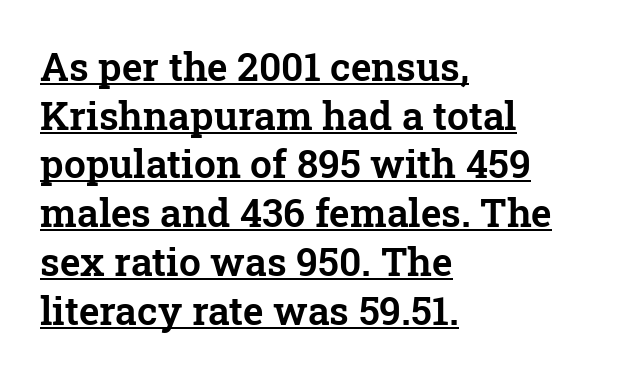
{"serif": "yes", "italic": "no", "width": "normal", "stroke_contrast": "low", "x_height": "medium", "monospaced": "no", "underline": "yes", "align": "left", "line_spacing": "normal", "line_spacing_ratio": 1.25, "letter_spacing": "normal", "letter_spacing_em": 0.0, "glyph_px": 39}
